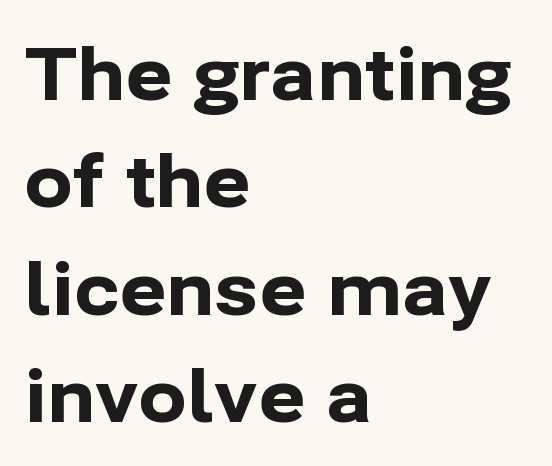
The baseline area is clear. Notice how the stems are strictly vertical — no italics here. The glyphs in this specimen are sans serif. Each letter keeps its own natural width here, so spacing adapts to shape. Compared with a centered layout, this one pins lines to the left instead. How would I describe the line gaps? Plain and ordinary.
